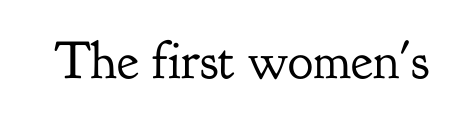
The image shows 53 px regular-weight serif type, upright; set normal letter spacing, not underlined; low stroke contrast and a small x-height.
